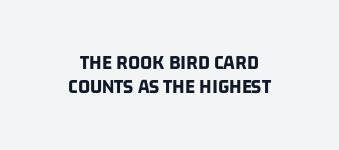
Q: Is the text bold? A: Yes.
Q: Is the text underlined? A: No.
Q: Is the spacing between letters normal or unusually wide? A: Normal.
Q: Is the spacing between lines tight, normal or loose? A: Tight.
